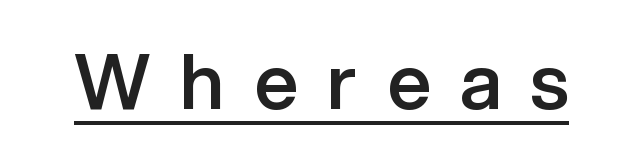
{"serif": "no", "italic": "no", "bold": "semi", "weight": "semibold", "width": "normal", "stroke_contrast": "low", "x_height": "medium", "monospaced": "no", "underline": "yes", "letter_spacing": "wide", "letter_spacing_em": 0.38, "glyph_px": 77}
